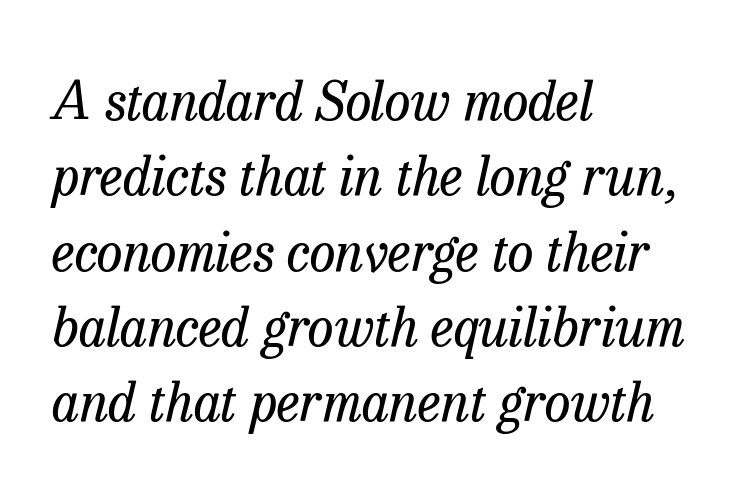
{"serif": "yes", "italic": "yes", "lean": "right", "slant_degrees": 13, "bold": "no", "weight": "regular", "width": "normal", "stroke_contrast": "low", "x_height": "medium", "monospaced": "no", "underline": "no", "align": "left", "line_spacing": "normal", "line_spacing_ratio": 1.42, "letter_spacing": "normal", "letter_spacing_em": 0.0, "glyph_px": 53}
